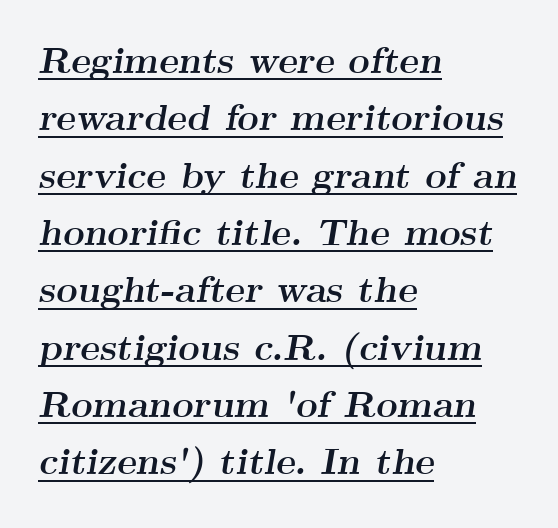
The image shows 37 px semibold, wide serif type, italic (leaning right); set left-aligned, normal line spacing (1.55x), normal letter spacing, underlined; medium stroke contrast and a small x-height.
